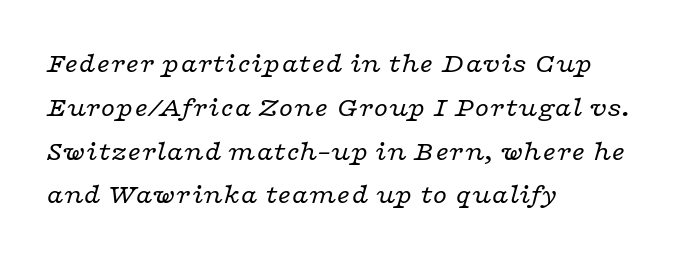
Stem width sits at or under what a default text font uses. Teacher's note: observe the even left margin — that is flush-left alignment. The rendering uses natural spacing where letterforms have individual widths. The passage shown is not underscored anywhere. Stroke terminals: seriffed.
